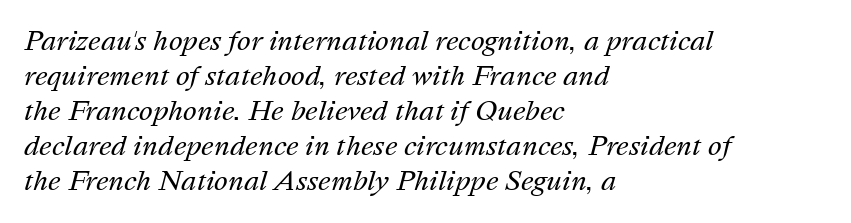
The image shows 26 px text type, italic (leaning right); set left-aligned, normal line spacing (1.35x), normal letter spacing, not underlined.
